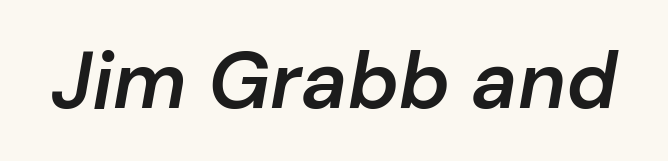
Q: Is the text bold? A: Semi-bold.
Q: Is the text italic (slanted)? A: Yes, it leans right by about 10 degrees.
Q: Is the text underlined? A: No.
Q: Is the spacing between letters normal or unusually wide? A: Normal.
Q: Width (condensed, normal, or wide)? A: Normal.
Q: Stroke contrast? A: Low.
Q: x-height? A: Medium.
Q: Monospaced? A: No.
